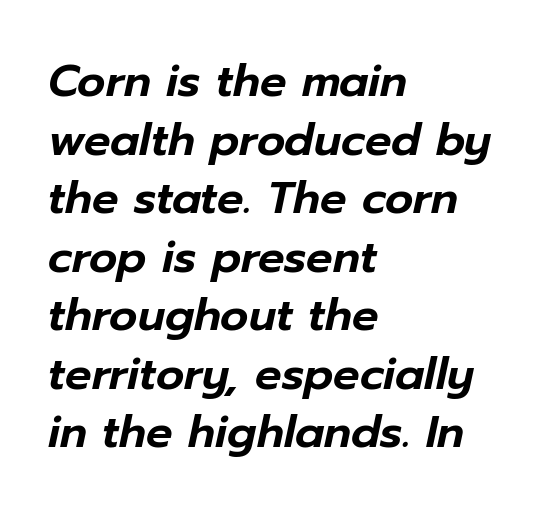
Q: Is the text italic (slanted)? A: Yes, it leans right by about 12 degrees.
Q: Is the text underlined? A: No.
Q: How is the paragraph aligned? A: Left-aligned.
Q: Is the spacing between letters normal or unusually wide? A: Normal.
Q: Is the spacing between lines tight, normal or loose? A: Normal.
Q: Width (condensed, normal, or wide)? A: Normal.
Q: Stroke contrast? A: Low.
Q: x-height? A: Medium.
Q: Monospaced? A: No.
